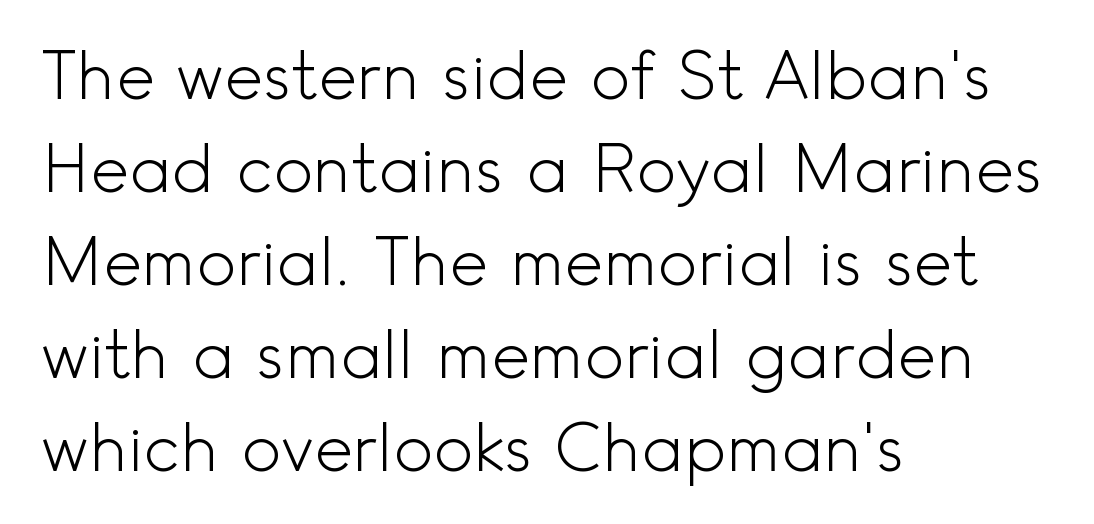
{"serif": "no", "italic": "no", "bold": "no", "weight": "light", "width": "normal", "x_height": "small", "monospaced": "no", "underline": "no", "align": "left", "line_spacing": "normal", "line_spacing_ratio": 1.41, "letter_spacing": "normal", "letter_spacing_em": 0.0, "glyph_px": 66}
